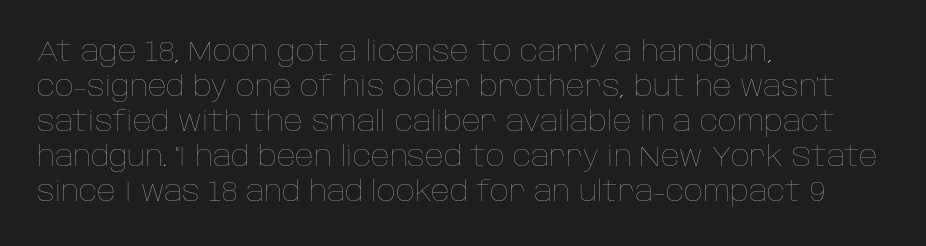
The image shows 29 px thin type, upright; set left-aligned, line spacing 1.21x, normal letter spacing, not underlined; low stroke contrast and a large x-height.
